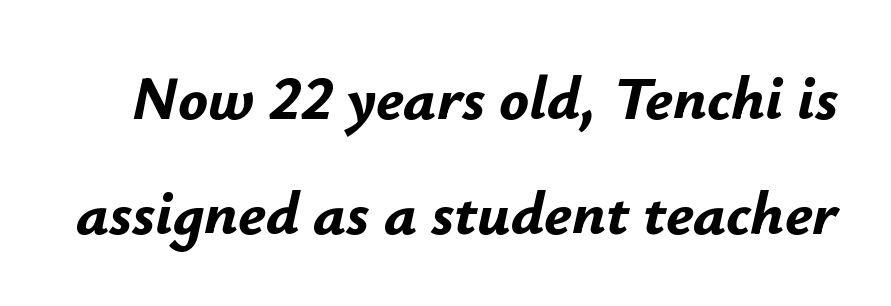
Beneath every word, the page is bare. These lines keep a tight, regular rhythm from letter to letter. The face used here is proportionally spaced, like ordinary book or web type. The strokes are fattened all the way to bold.
